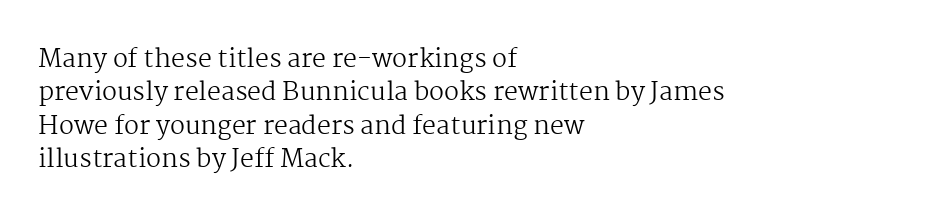
Q: Is the text bold? A: No.
Q: Is the text italic (slanted)? A: No, it is upright.
Q: Is the text underlined? A: No.
Q: How is the paragraph aligned? A: Left-aligned.
Q: Is the spacing between letters normal or unusually wide? A: Normal.
Q: Is the spacing between lines tight, normal or loose? A: Normal.
